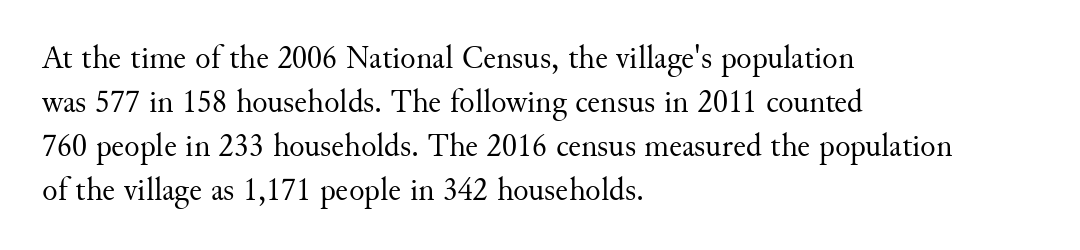
Whoever set this chose a conventional vertical rhythm. The lettering stays uniformly vertical, giving the passage a roman look. Each letter's strokes conclude with small projecting serifs. These lines keep a tight, regular rhythm from letter to letter. No heavy texture on the line: the type isn't bold.
